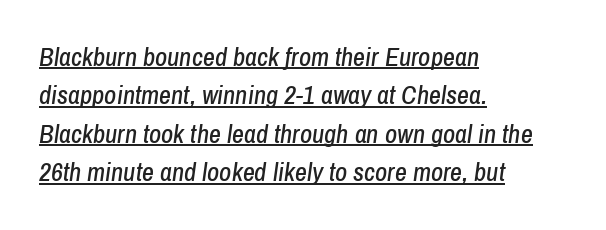
The image shows 26 px text type, italic (leaning right); set left-aligned, normal line spacing (1.48x), normal letter spacing, underlined.
